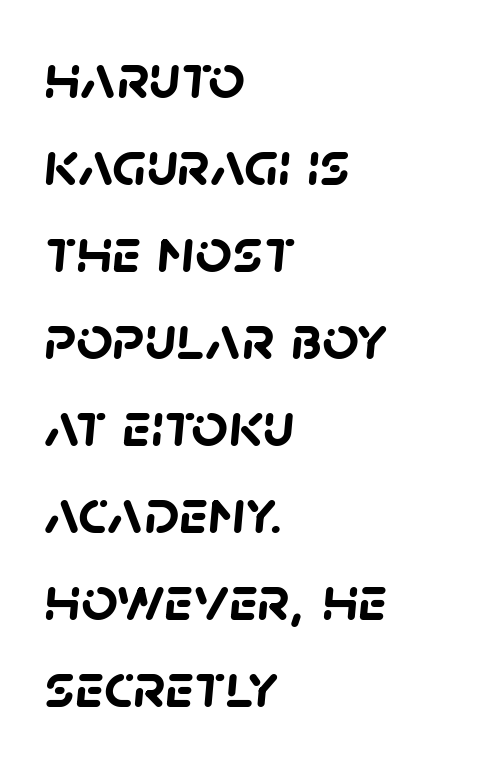
The paragraph has a hard left edge and a soft right edge. The tracking reads as untouched default to a designer's eye. To sum up the face: it is a sans, with no serifs. Chunky letters — that's bold for sure. The passage shown is typed in a proportional face where columns would drift. Whoever set this chose a conventional vertical rhythm.
